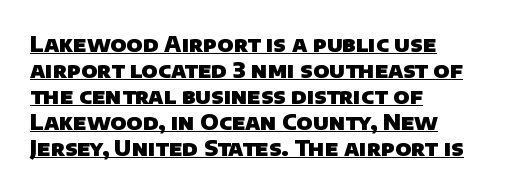
The image shows 21 px bold type; set left-aligned, line spacing 1.24x, normal letter spacing, underlined.
